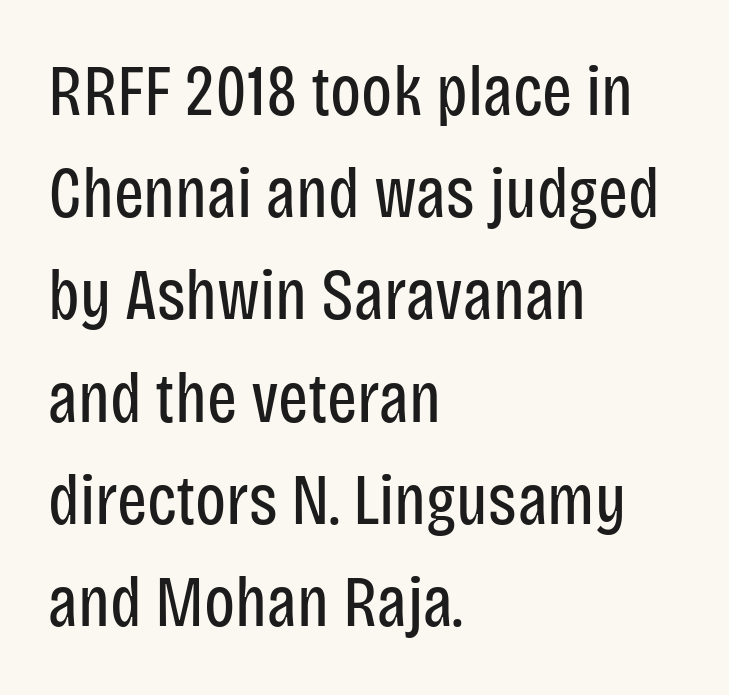
{"serif": "no", "italic": "no", "bold": "no", "weight": "regular", "width": "condensed", "stroke_contrast": "low", "x_height": "large", "monospaced": "no", "underline": "no", "align": "left", "line_spacing": "normal", "line_spacing_ratio": 1.44, "letter_spacing": "normal", "letter_spacing_em": 0.0, "glyph_px": 71}
